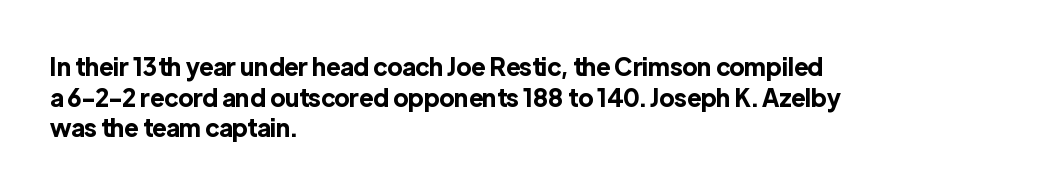
Q: Is the text bold? A: Yes.
Q: Is the text italic (slanted)? A: No, it is upright.
Q: Is the text underlined? A: No.
Q: How is the paragraph aligned? A: Left-aligned.
Q: Is the spacing between letters normal or unusually wide? A: Normal.
Q: Is the spacing between lines tight, normal or loose? A: Normal.
